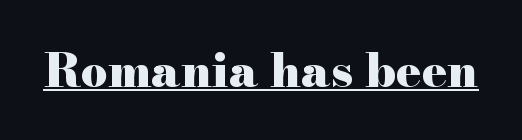
{"serif": "yes", "italic": "no", "bold": "yes", "weight": "heavy", "width": "wide", "stroke_contrast": "high", "x_height": "small", "monospaced": "no", "underline": "yes", "letter_spacing": "normal", "letter_spacing_em": 0.0, "glyph_px": 47}
